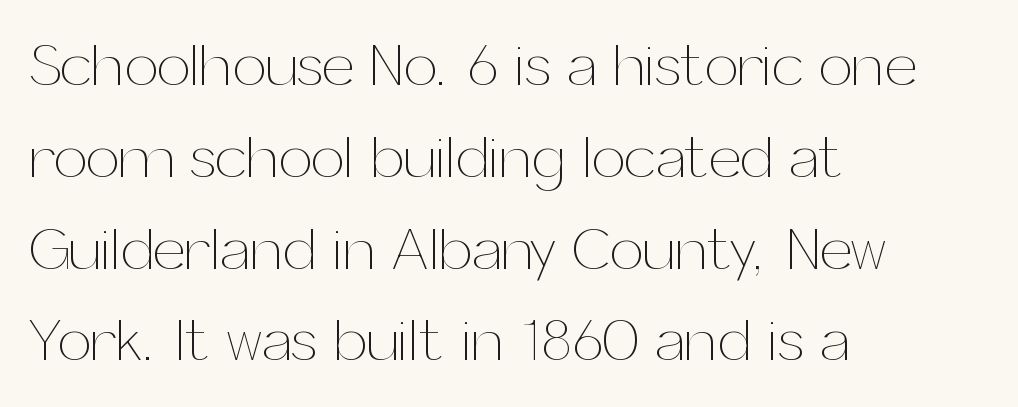
It's the straight-up-and-down kind of type. Weight: not bold — regular or lighter. Check under the words: just untouched page. Tracking value appears to be zero — textbook default spacing.
